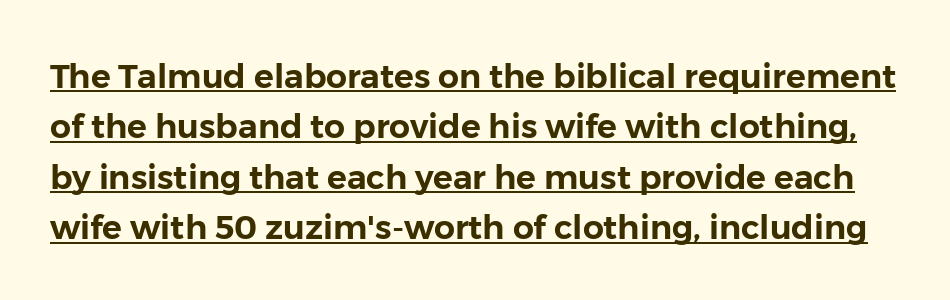
Q: Is the text italic (slanted)? A: No, it is upright.
Q: Is the typeface a serif or a sans-serif typeface? A: Sans-serif.
Q: Is the text underlined? A: Yes.
Q: Is the spacing between letters normal or unusually wide? A: Normal.
Q: Is the spacing between lines tight, normal or loose? A: Normal.
Q: Width (condensed, normal, or wide)? A: Normal.
Q: Stroke contrast? A: Low.
Q: x-height? A: Medium.
Q: Monospaced? A: No.
